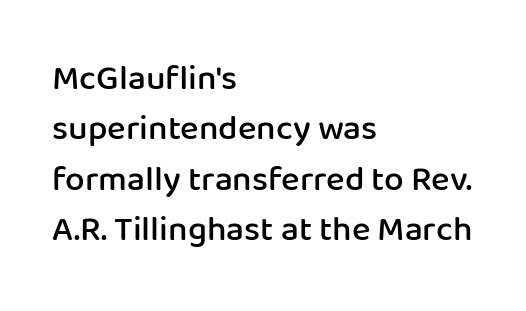
The image shows 35 px semibold sans-serif type, upright; set left-aligned, normal line spacing (1.44x), normal letter spacing, not underlined; low stroke contrast and a medium x-height.
